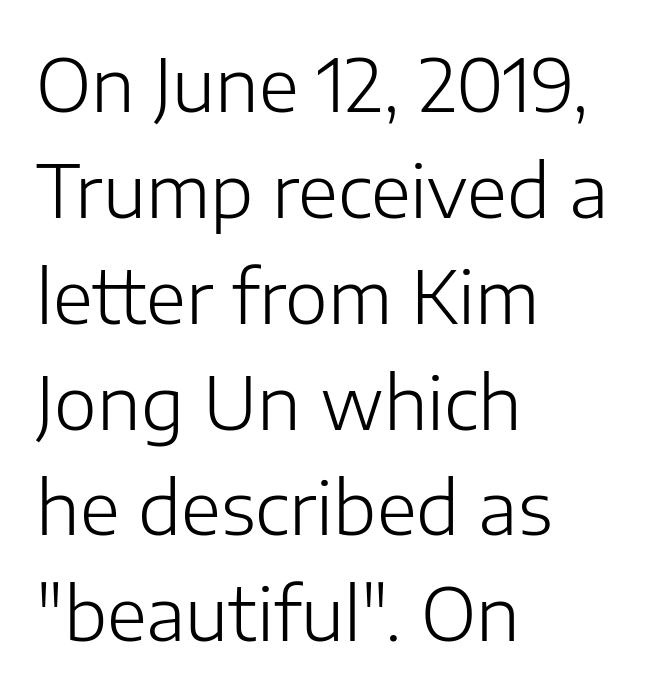
Q: Is the text bold? A: No.
Q: Is the text italic (slanted)? A: No, it is upright.
Q: Is the typeface a serif or a sans-serif typeface? A: Sans-serif.
Q: Is the text underlined? A: No.
Q: How is the paragraph aligned? A: Left-aligned.
Q: Is the spacing between letters normal or unusually wide? A: Normal.
Q: Is the spacing between lines tight, normal or loose? A: Normal.
Q: Width (condensed, normal, or wide)? A: Normal.
Q: Stroke contrast? A: Low.
Q: x-height? A: Medium.
Q: Monospaced? A: No.
